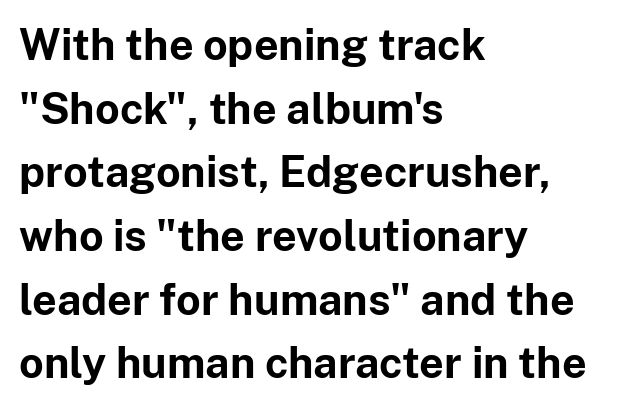
The rendering uses natural spacing where letterforms have individual widths. This is sans-serif lettering, the kind often seen on screens and signage. The type is set solid horizontally, with unmodified tracking. Horizontal alignment here is leftward, the default for most running prose. The gap between lines stays unmarked. Leading: standard.
